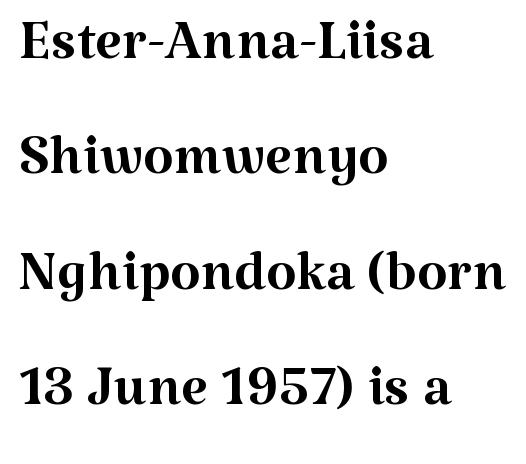
The passage shown has conventional tracking throughout. This sample keeps an unexceptional amount of space between lines. Font category for this specimen: serif. The rag falls on the right side of this text block. The letterforms sit at book weight or below. When letters stand straight like this, we call the style roman or upright.
